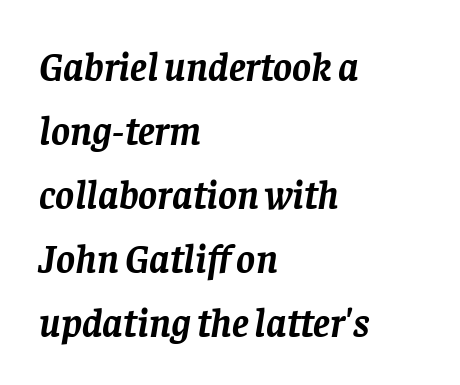
{"serif": "yes", "italic": "yes", "lean": "right", "slant_degrees": 8, "bold": "yes", "weight": "semibold", "width": "normal", "stroke_contrast": "low", "x_height": "large", "monospaced": "no", "underline": "no", "align": "left", "line_spacing": "normal", "line_spacing_ratio": 1.6, "letter_spacing": "normal", "letter_spacing_em": 0.0, "glyph_px": 40}
